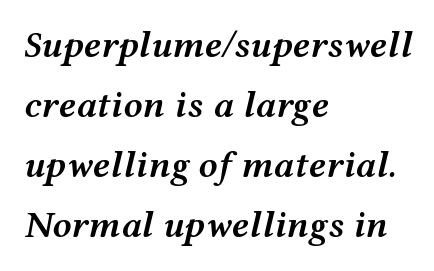
{"italic": "yes", "lean": "right", "slant_degrees": 12, "bold": "semi", "weight": "semibold", "width": "wide", "stroke_contrast": "medium", "x_height": "medium", "monospaced": "no", "underline": "no", "align": "left", "line_spacing": "normal", "line_spacing_ratio": 1.58, "letter_spacing": "normal", "letter_spacing_em": 0.0, "glyph_px": 38}
